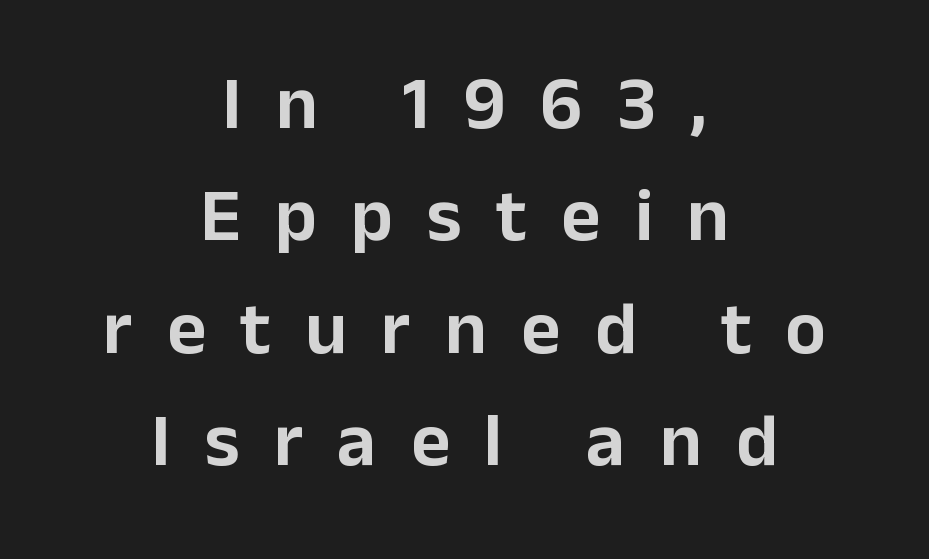
The image shows 76 px sans-serif type, upright; set centered, normal line spacing (1.48x), unusually wide letter spacing (+0.45 em), not underlined; low stroke contrast and a medium x-height.
